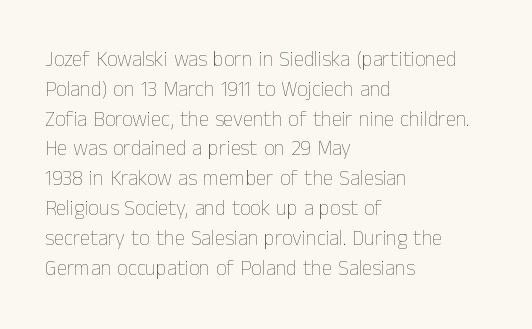
Quick note: interline space is typical. Nothing unusual about the tracking: characters are spaced as the font intends. Unmarked baselines from the first word to the last. No italicization has been applied; the sample stays upright.
